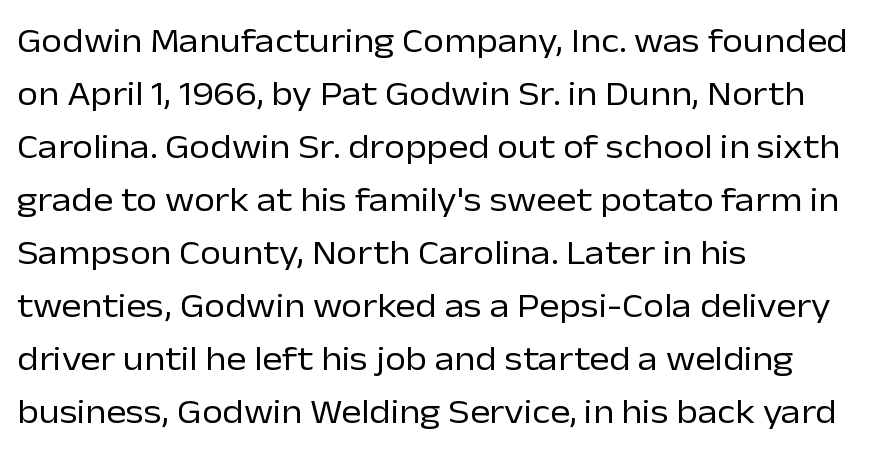
Q: Is the text bold? A: No.
Q: Is the text italic (slanted)? A: No, it is upright.
Q: Is the typeface a serif or a sans-serif typeface? A: Sans-serif.
Q: Is the text underlined? A: No.
Q: How is the paragraph aligned? A: Left-aligned.
Q: Is the spacing between letters normal or unusually wide? A: Normal.
Q: Is the spacing between lines tight, normal or loose? A: Normal.
Q: Width (condensed, normal, or wide)? A: Normal.
Q: Stroke contrast? A: Low.
Q: x-height? A: Medium.
Q: Monospaced? A: No.
